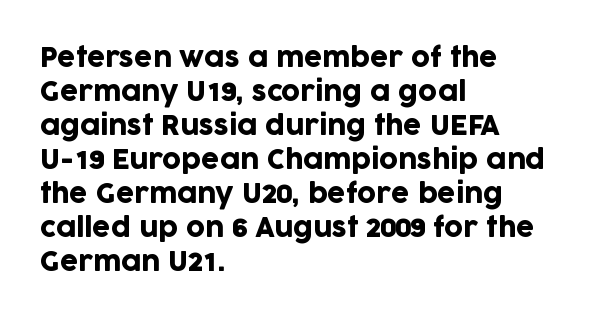
The image shows 26 px text type, upright; set left-aligned, normal line spacing (1.31x), normal letter spacing, not underlined.
